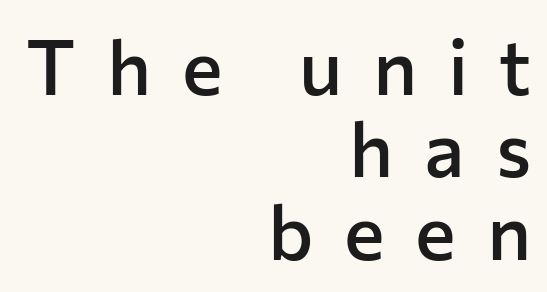
The image shows 77 px semibold sans-serif type, upright; set right-aligned, tight line spacing (1.07x), unusually wide letter spacing (+0.4 em), not underlined; low stroke contrast and a medium x-height.
